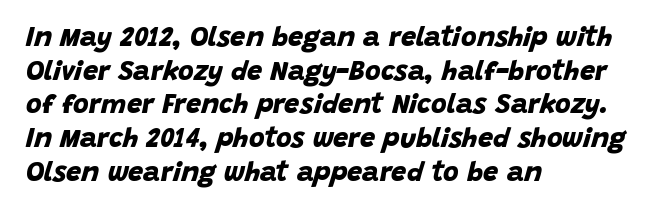
{"bold": "yes", "underline": "no", "align": "left", "line_spacing": "normal", "line_spacing_ratio": 1.25, "letter_spacing": "normal", "letter_spacing_em": 0.0, "glyph_px": 27}
